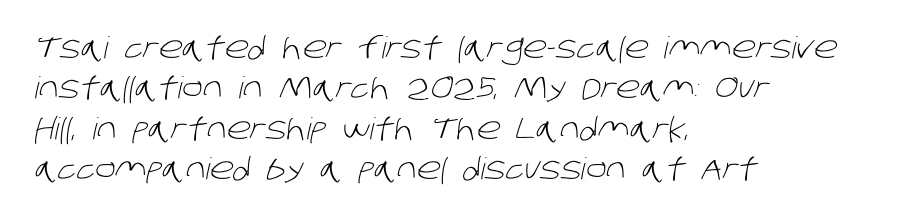
The rendering uses a moderate line-height, typical for paragraphs. Characters follow at the spacing the type designer built in. The string is rendered with underlining switched off. Serifs: no, the terminals of the letterforms are clean. Reading down the block, your eye returns to a fixed left position each line.
